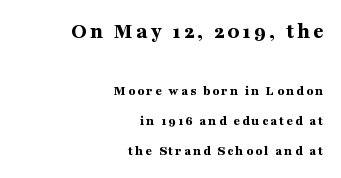
The image shows 22 px bold type, upright; set right-aligned, loose line spacing (2.12x), not underlined; the first (top) block is 1.57x larger.
